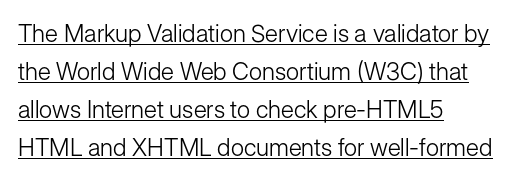
{"italic": "no", "bold": "no", "underline": "yes", "align": "left", "line_spacing": "normal", "line_spacing_ratio": 1.58, "letter_spacing": "normal", "letter_spacing_em": 0.0, "glyph_px": 24}
